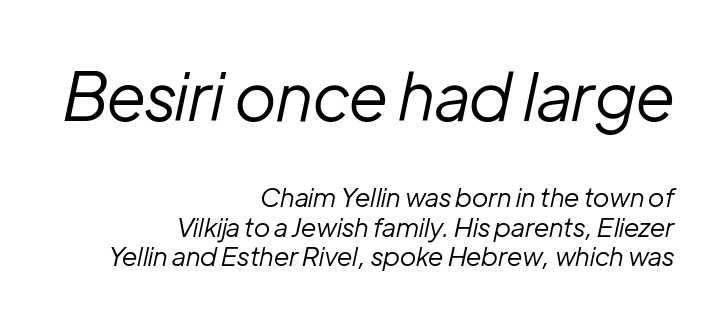
The image shows 66 px regular-weight type, italic (leaning right); set right-aligned, tight line spacing (1.15x), normal letter spacing, not underlined; the first (top) block is 2.54x larger; low stroke contrast and a medium x-height.
